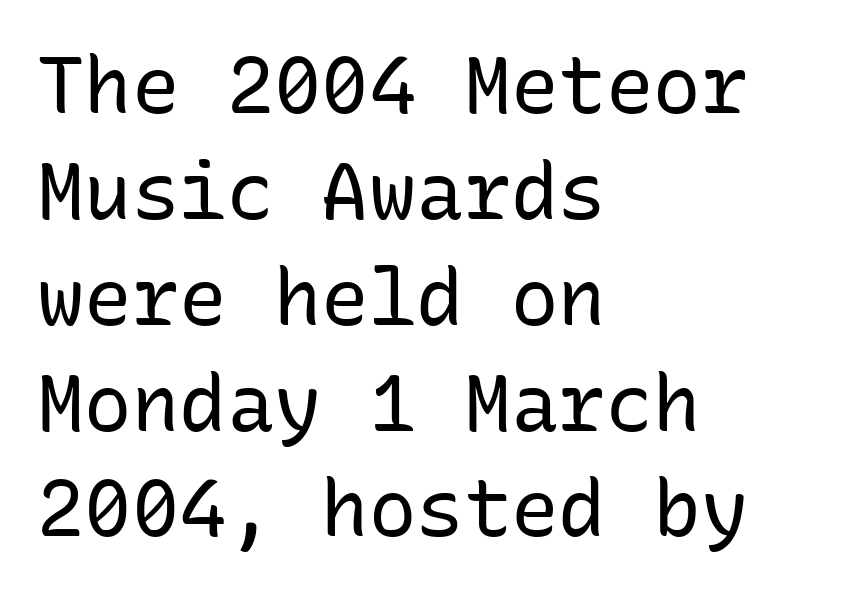
Glance below the letters and you will spot only blank space. Is this a fixed-width face? Yes — each glyph sits in an identical cell. Is there much room between lines? A standard amount, neither cramped nor airy. This sample uses a sans-serif face. In CSS terms this would be text-align: left. Stroke mass is kept to a normal reading level or below.
